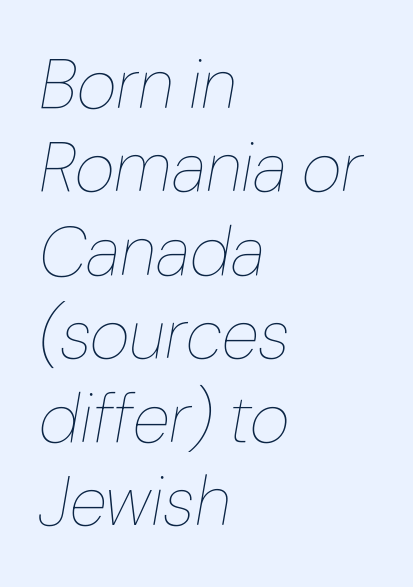
The image shows 69 px thin type, italic (leaning right); set left-aligned, line spacing 1.21x, normal letter spacing, not underlined; low stroke contrast and a medium x-height.
